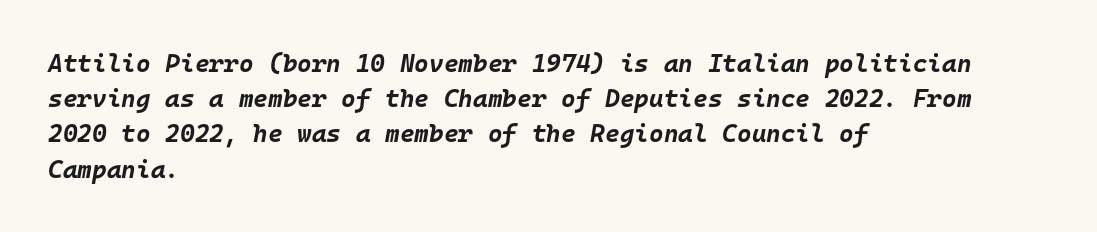
{"italic": "yes", "lean": "right", "slant_degrees": 10, "bold": "yes", "underline": "no", "align": "left", "line_spacing": "normal", "line_spacing_ratio": 1.41, "letter_spacing": "normal", "letter_spacing_em": 0.0, "glyph_px": 25}
